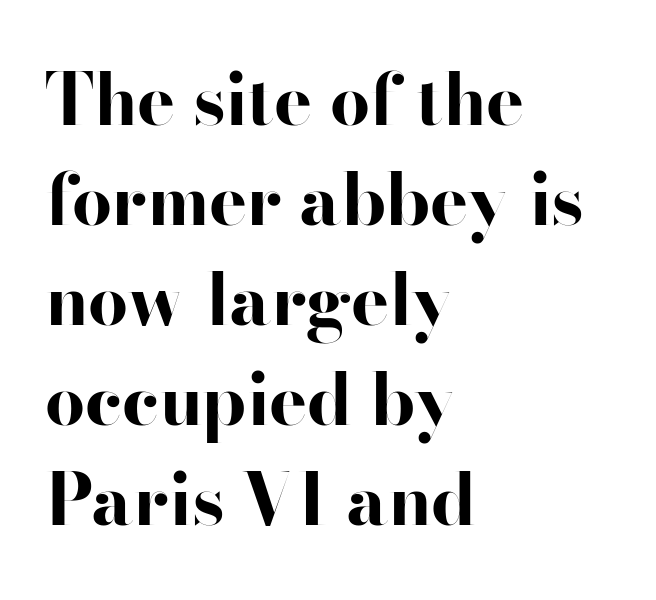
The image shows 71 px bold, wide sans-serif type, upright; set left-aligned, normal line spacing (1.41x), normal letter spacing, not underlined; high stroke contrast and a small x-height.
